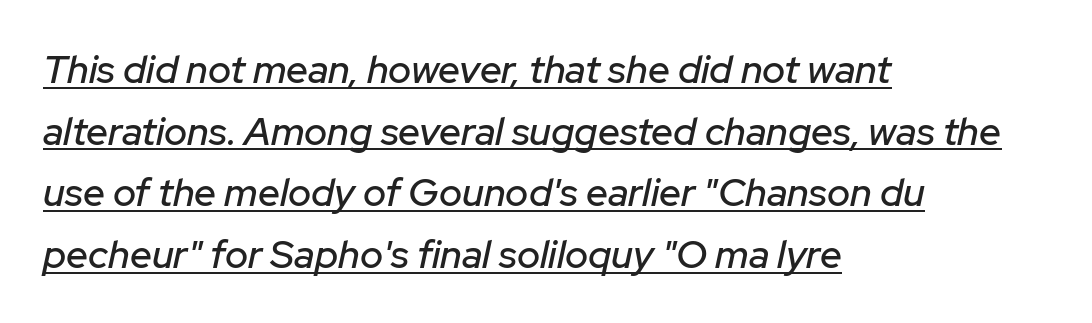
Q: Is the text italic (slanted)? A: Yes, it leans right by about 12 degrees.
Q: Is the text underlined? A: Yes.
Q: How is the paragraph aligned? A: Left-aligned.
Q: Is the spacing between letters normal or unusually wide? A: Normal.
Q: Is the spacing between lines tight, normal or loose? A: Normal.
Q: Width (condensed, normal, or wide)? A: Normal.
Q: Stroke contrast? A: Low.
Q: x-height? A: Medium.
Q: Monospaced? A: No.
